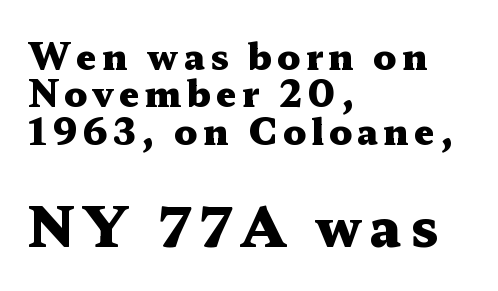
{"serif": "yes", "italic": "no", "bold": "yes", "weight": "heavy", "width": "wide", "stroke_contrast": "medium", "x_height": "medium", "monospaced": "no", "underline": "no", "align": "left", "line_spacing": "tight", "line_spacing_ratio": 1.04, "larger_block": "second", "size_ratio": 1.5, "glyph_px": 54}
